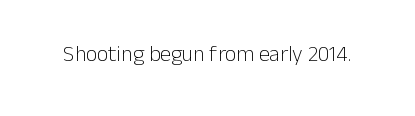
{"italic": "no", "bold": "no", "underline": "no", "letter_spacing": "normal", "letter_spacing_em": 0.0, "glyph_px": 22}
